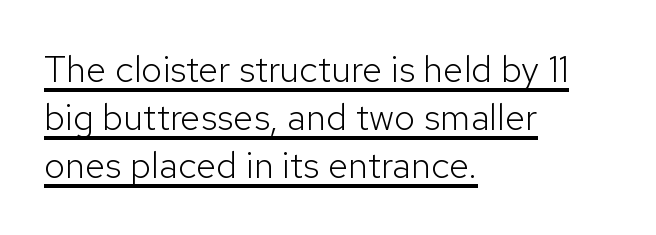
The image shows 37 px light sans-serif type, upright; set left-aligned, normal line spacing (1.3x), normal letter spacing, underlined; low stroke contrast and a medium x-height.
